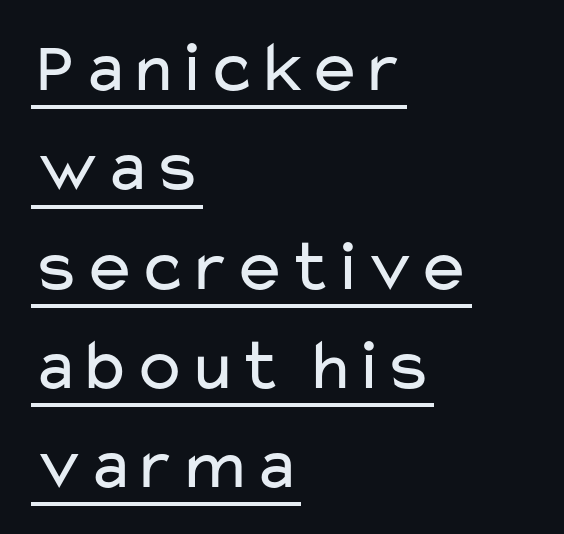
{"serif": "no", "italic": "no", "bold": "no", "weight": "regular", "width": "wide", "stroke_contrast": "low", "x_height": "medium", "monospaced": "no", "underline": "yes", "align": "left", "line_spacing": "normal", "line_spacing_ratio": 1.36, "letter_spacing": "normal", "letter_spacing_em": 0.0, "glyph_px": 73}
